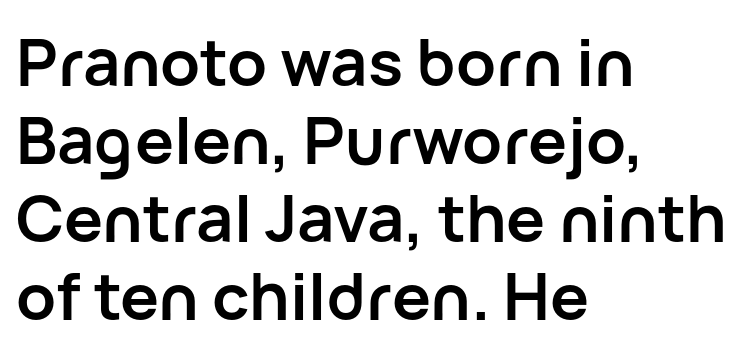
The image shows 65 px semibold sans-serif type, upright; set left-aligned, line spacing 1.2x, normal letter spacing, not underlined; low stroke contrast and a medium x-height.
